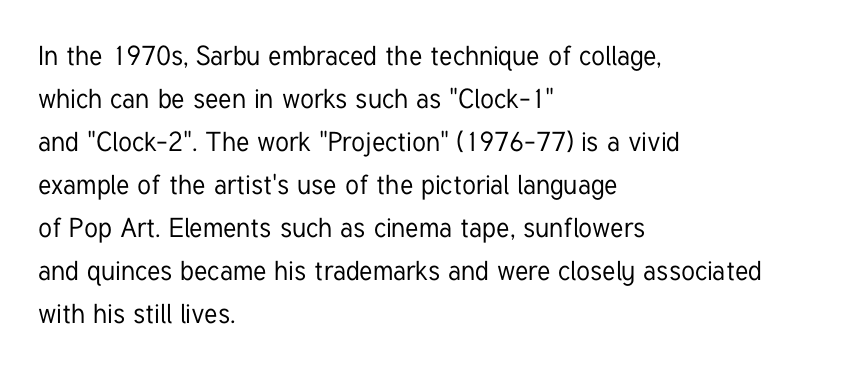
{"italic": "no", "underline": "no", "align": "left", "line_spacing": "normal", "line_spacing_ratio": 1.59, "letter_spacing": "normal", "letter_spacing_em": 0.0, "glyph_px": 27}
